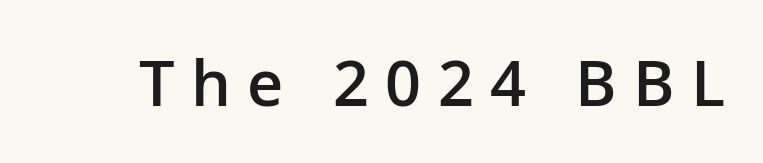
Q: Is the text bold? A: Semi-bold.
Q: Is the text italic (slanted)? A: No, it is upright.
Q: Is the typeface a serif or a sans-serif typeface? A: Sans-serif.
Q: Is the text underlined? A: No.
Q: Is the spacing between letters normal or unusually wide? A: Unusually wide.
Q: Width (condensed, normal, or wide)? A: Normal.
Q: Stroke contrast? A: Low.
Q: x-height? A: Medium.
Q: Monospaced? A: No.
